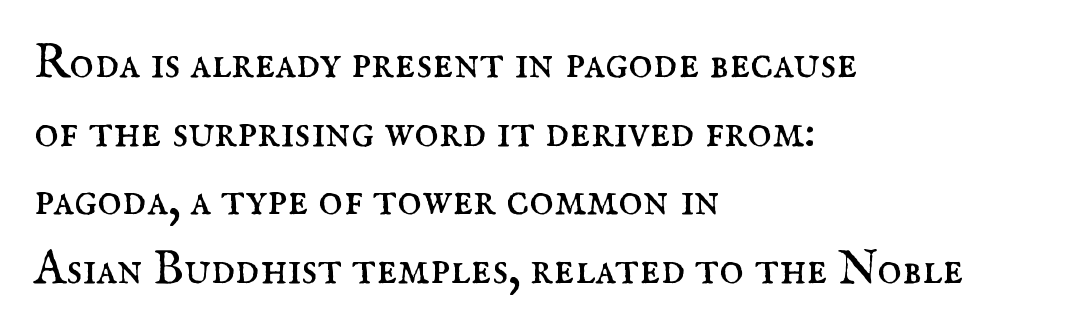
Weight: in the light-to-regular range. Horizontally, the lines are justified to the leading edge only. Regarding leading, the lines here are spaced in the standard way. Does extra space separate the letters? No, they use regular spacing. You can tell it's not italic because the verticals are truly vertical. Only glyphs here, with clear space below each row.
